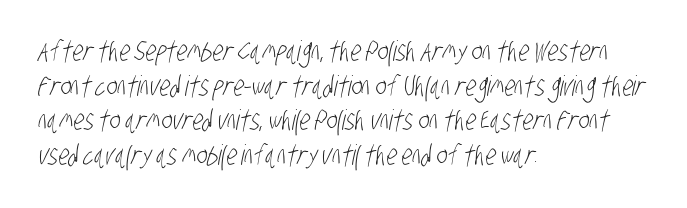
Q: Is the text bold? A: No.
Q: Is the typeface a serif or a sans-serif typeface? A: Sans-serif.
Q: Is the text underlined? A: No.
Q: How is the paragraph aligned? A: Left-aligned.
Q: Is the spacing between letters normal or unusually wide? A: Normal.
Q: Width (condensed, normal, or wide)? A: Condensed.
Q: Stroke contrast? A: Low.
Q: x-height? A: Large.
Q: Monospaced? A: No.
